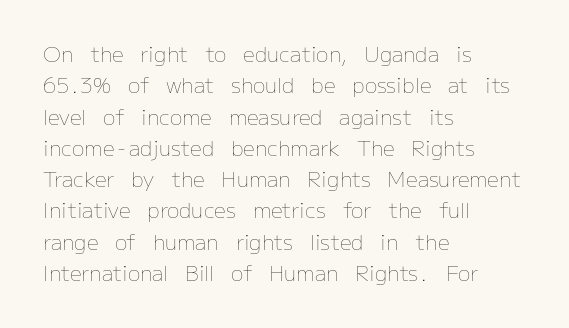
The image shows 21 px text type, upright; set left-aligned, normal line spacing (1.49x), normal letter spacing, not underlined.
